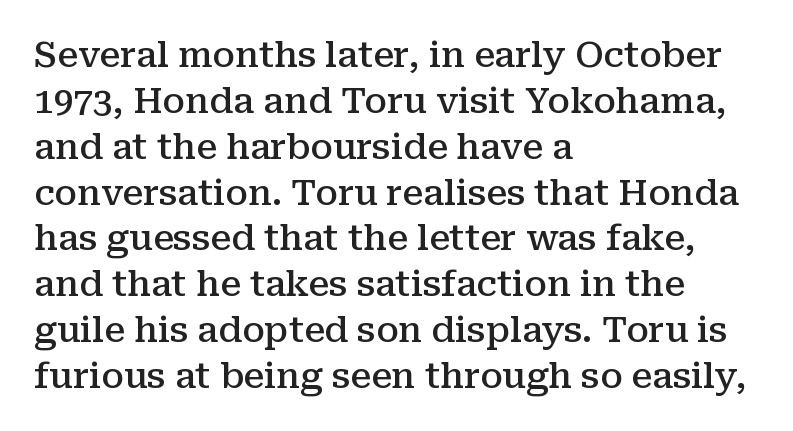
Q: Is the text bold? A: Semi-bold.
Q: Is the text italic (slanted)? A: No, it is upright.
Q: Is the typeface a serif or a sans-serif typeface? A: Serif.
Q: Is the text underlined? A: No.
Q: How is the paragraph aligned? A: Left-aligned.
Q: Is the spacing between letters normal or unusually wide? A: Normal.
Q: Is the spacing between lines tight, normal or loose? A: Normal.
Q: Width (condensed, normal, or wide)? A: Normal.
Q: Stroke contrast? A: Medium.
Q: x-height? A: Medium.
Q: Monospaced? A: No.
